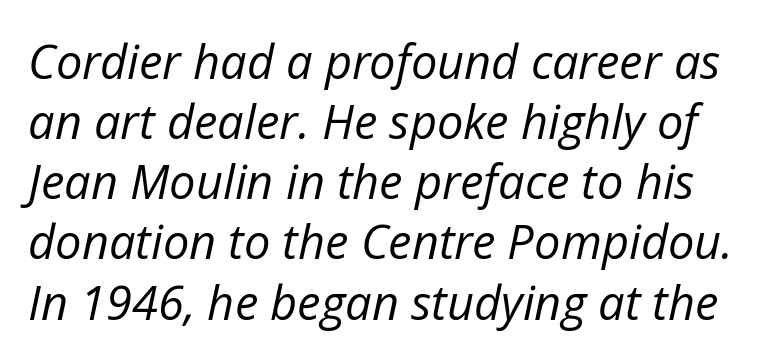
The glyphs look as if they've been sheared to an angle. The rendering uses natural spacing where letterforms have individual widths. Descenders hang freely into open space. Line spacing here is normal. Weight: not bold — regular or lighter.
